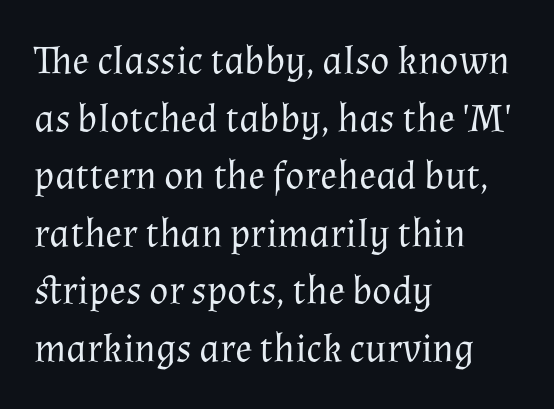
Q: Is the text bold? A: No.
Q: Is the text italic (slanted)? A: No, it is upright.
Q: Is the typeface a serif or a sans-serif typeface? A: Serif.
Q: Is the text underlined? A: No.
Q: How is the paragraph aligned? A: Left-aligned.
Q: Is the spacing between letters normal or unusually wide? A: Normal.
Q: Is the spacing between lines tight, normal or loose? A: Normal.
Q: Width (condensed, normal, or wide)? A: Normal.
Q: Stroke contrast? A: Medium.
Q: x-height? A: Medium.
Q: Monospaced? A: No.
